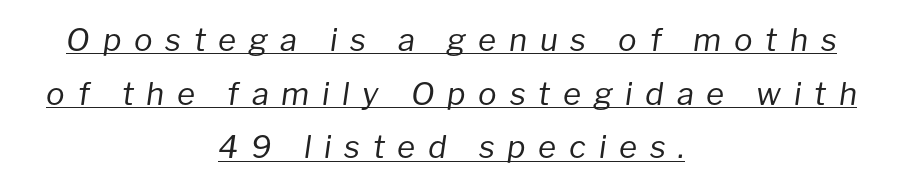
The image shows 31 px regular-weight type, italic (leaning right); set centered, line spacing 1.73x, unusually wide letter spacing (+0.41 em), underlined; low stroke contrast and a medium x-height.
